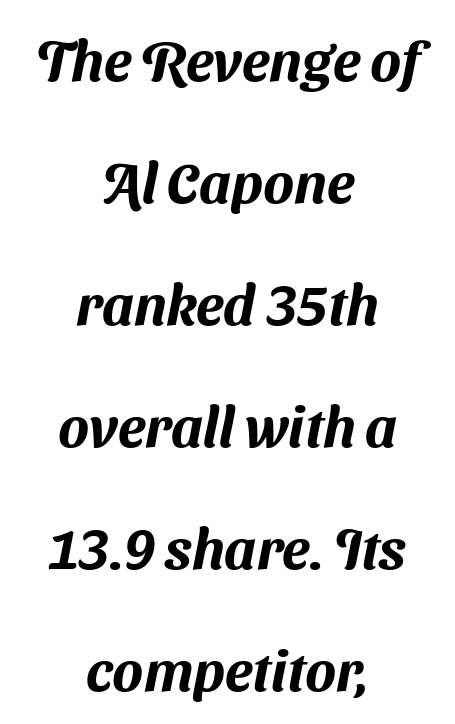
{"serif": "no", "width": "normal", "stroke_contrast": "medium", "x_height": "medium", "monospaced": "no", "underline": "no", "align": "center", "line_spacing": "loose", "line_spacing_ratio": 2.14, "letter_spacing": "normal", "letter_spacing_em": 0.0, "glyph_px": 57}
